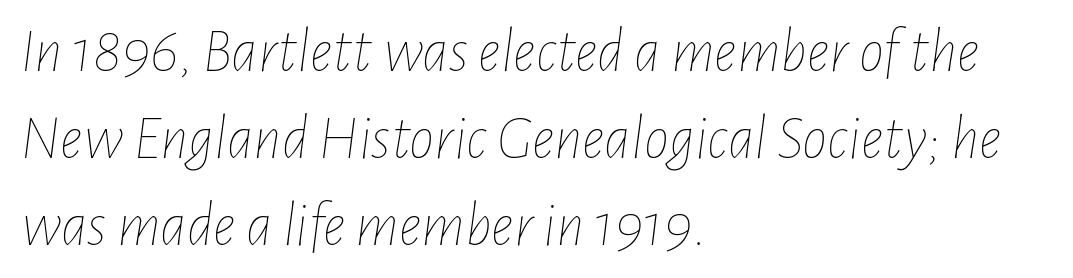
{"italic": "yes", "lean": "right", "slant_degrees": 7, "bold": "no", "weight": "thin", "width": "condensed", "stroke_contrast": "low", "x_height": "medium", "monospaced": "no", "underline": "no", "align": "left", "line_spacing": "normal", "line_spacing_ratio": 1.38, "letter_spacing": "normal", "letter_spacing_em": 0.0, "glyph_px": 63}
